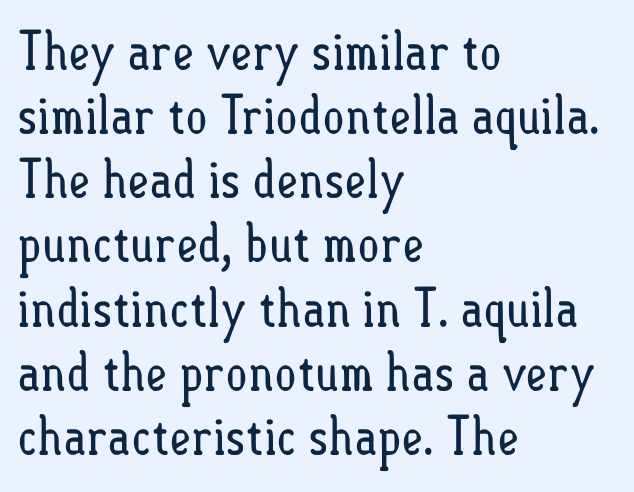
{"italic": "no", "bold": "no", "weight": "regular", "width": "condensed", "stroke_contrast": "low", "x_height": "small", "monospaced": "no", "underline": "no", "align": "left", "line_spacing_ratio": 1.21, "letter_spacing": "normal", "letter_spacing_em": 0.0, "glyph_px": 53}
